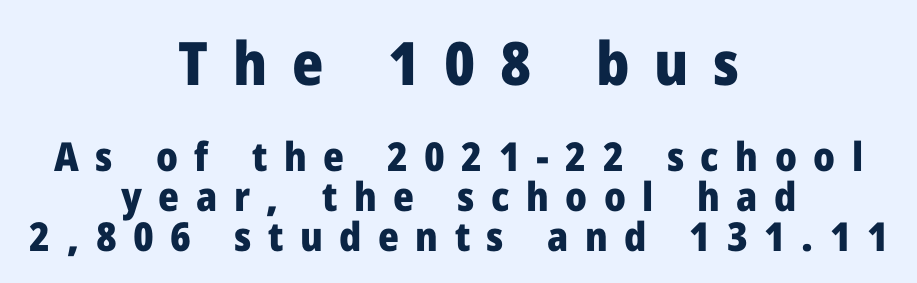
The image shows 60 px heavy sans-serif type, upright; set centered, tight line spacing (1.0x), unusually wide letter spacing (+0.41 em), not underlined; the first (top) block is 1.5x larger; low stroke contrast and a medium x-height.
